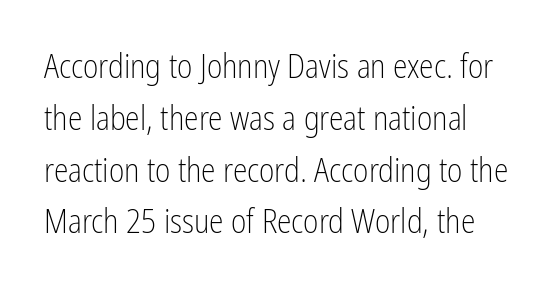
The image shows 33 px light, condensed sans-serif type, upright; set left-aligned, normal line spacing (1.57x), normal letter spacing, not underlined; low stroke contrast and a medium x-height.
